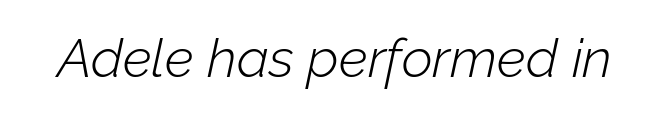
The image shows 54 px light type, italic (leaning right); set normal letter spacing, not underlined; low stroke contrast and a medium x-height.
